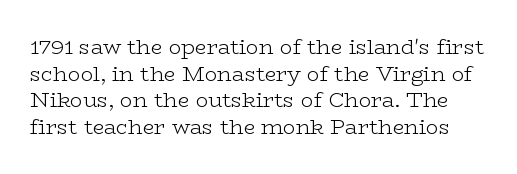
The image shows 21 px text type, upright; set normal line spacing (1.27x), normal letter spacing, not underlined.
